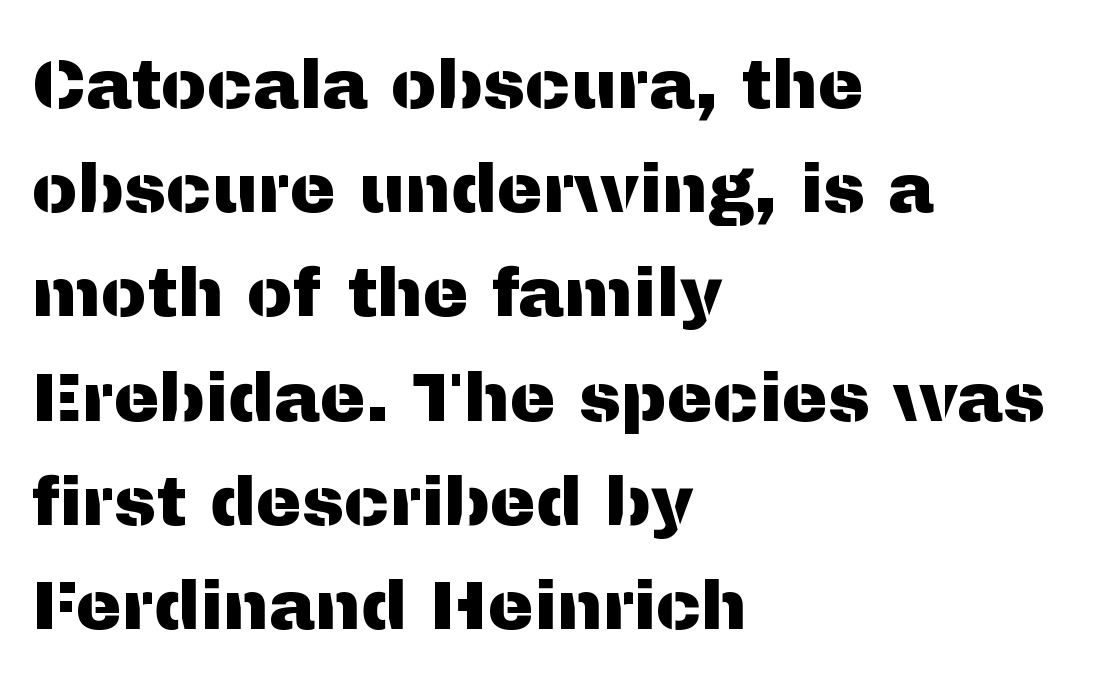
These lines were composed using upright roman letters. The rag falls on the right side of this text block. Each new line begins a customary step beneath the previous one. Each letter keeps its own natural width here, so spacing adapts to shape. The designer went with a sans here, leaving each stem footless.
